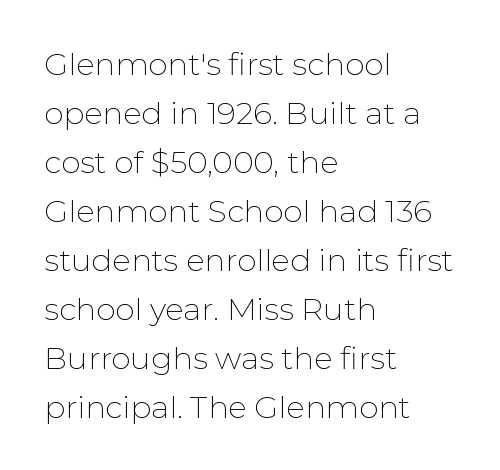
The image shows 31 px thin sans-serif type, upright; set left-aligned, normal line spacing (1.58x), normal letter spacing, not underlined; low stroke contrast and a medium x-height.
